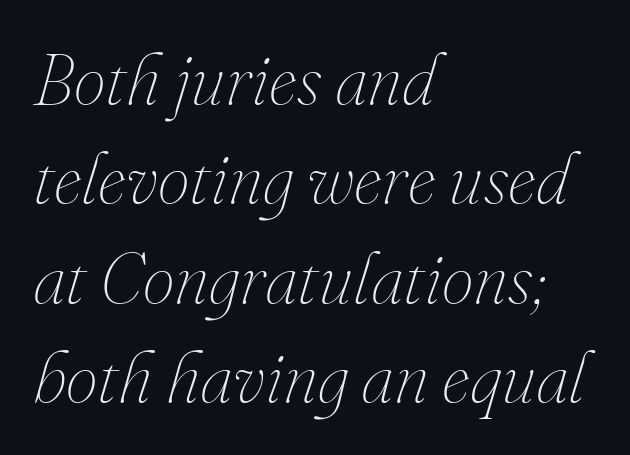
The image shows 72 px thin type, italic (leaning right); set left-aligned, normal line spacing (1.38x), normal letter spacing, not underlined; medium stroke contrast and a small x-height.
